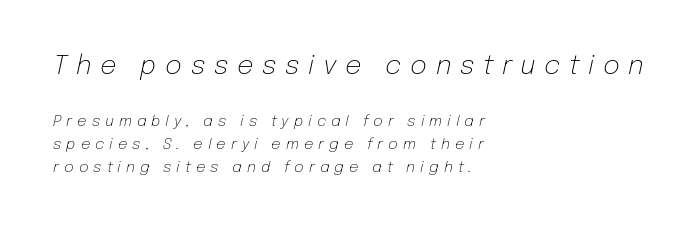
Leftover space on each line is placed entirely after the last word. This sample uses expanded letter spacing, leaving extra air between glyphs. Heft: none added — not bold. The passage shown begins with its larger block and ends with its smaller one. Letters rest on an invisible, unmarked baseline. Summary of vertical rhythm: regular, with standard interline spacing.
